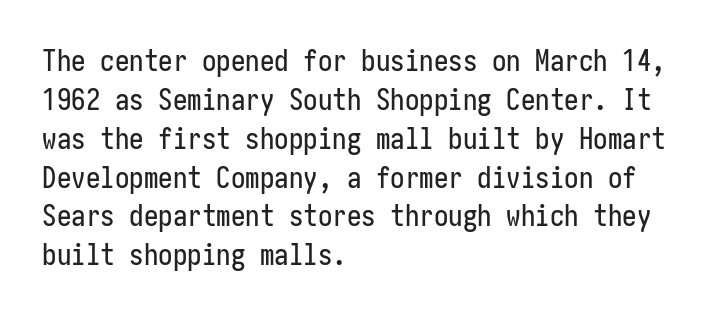
The image shows 29 px condensed sans-serif type, upright; set left-aligned, normal line spacing (1.34x), normal letter spacing, not underlined; low stroke contrast and a medium x-height.
